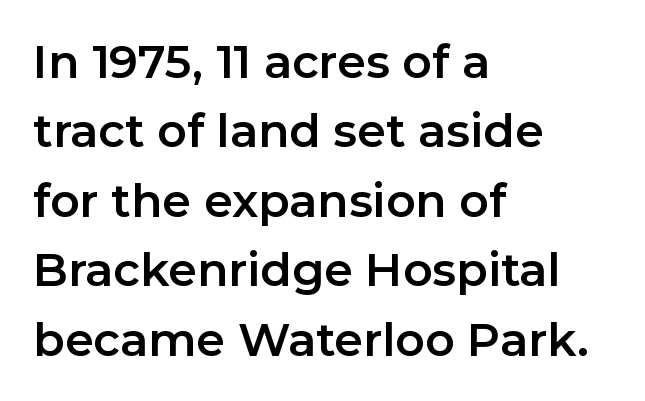
{"serif": "no", "italic": "no", "width": "normal", "stroke_contrast": "low", "x_height": "medium", "monospaced": "no", "underline": "no", "align": "left", "line_spacing": "normal", "line_spacing_ratio": 1.51, "letter_spacing": "normal", "letter_spacing_em": 0.0, "glyph_px": 46}
